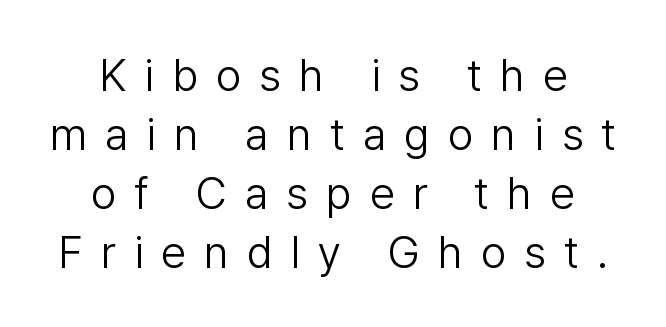
Q: Is the text bold? A: No.
Q: Is the text italic (slanted)? A: No, it is upright.
Q: Is the typeface a serif or a sans-serif typeface? A: Sans-serif.
Q: Is the text underlined? A: No.
Q: How is the paragraph aligned? A: Centered.
Q: Is the spacing between letters normal or unusually wide? A: Unusually wide.
Q: Is the spacing between lines tight, normal or loose? A: Normal.
Q: Width (condensed, normal, or wide)? A: Normal.
Q: Stroke contrast? A: Low.
Q: x-height? A: Medium.
Q: Monospaced? A: No.
